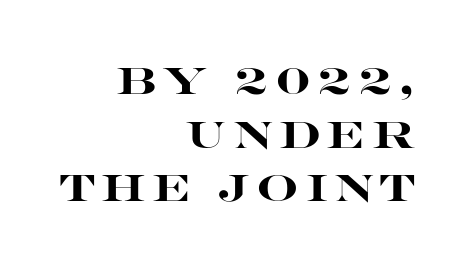
{"italic": "no", "bold": "yes", "weight": "heavy", "width": "wide", "stroke_contrast": "high", "x_height": "large", "monospaced": "no", "underline": "no", "align": "right", "line_spacing": "normal", "line_spacing_ratio": 1.45, "glyph_px": 37}
